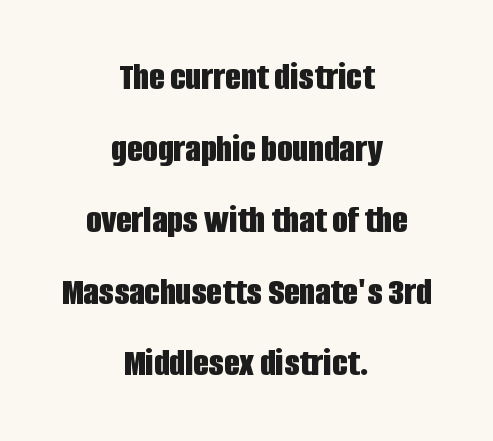
The image shows 40 px bold, condensed sans-serif type, upright; set centered, line spacing 1.79x, normal letter spacing, not underlined; low stroke contrast and a large x-height.
